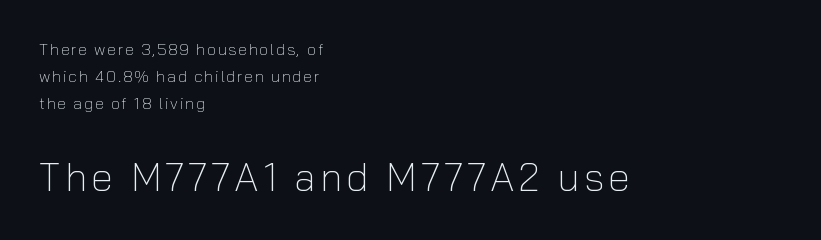
Character widths vary here, with narrow letters taking less room than wide ones. Is the block centered? No — it sits flush against the left margin. The letters in the lower block stand taller than those in the block above. The glyphs are unaccompanied by any horizontal stroke below them.
